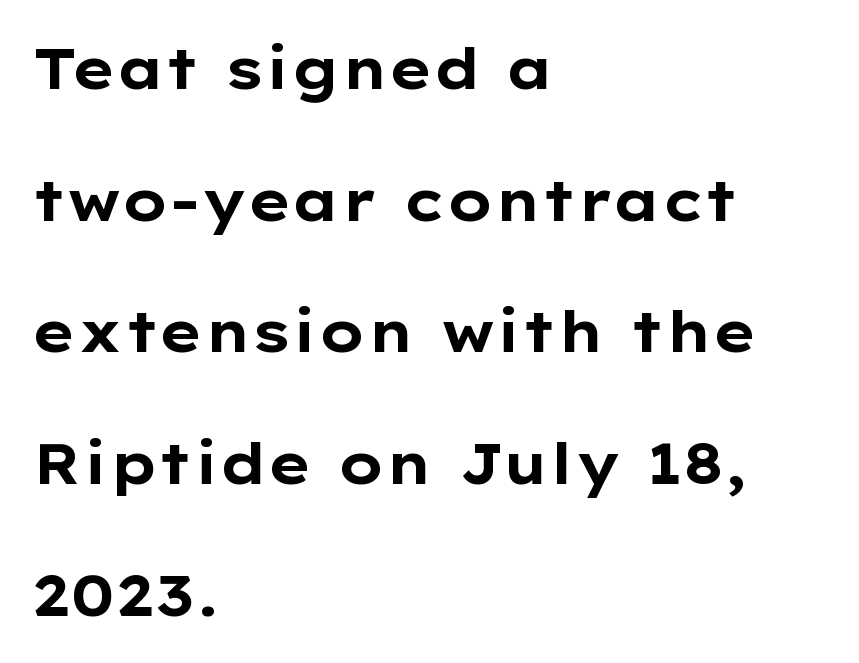
{"serif": "no", "italic": "no", "bold": "yes", "weight": "bold", "width": "wide", "stroke_contrast": "low", "x_height": "medium", "monospaced": "no", "underline": "no", "align": "left", "line_spacing": "loose", "line_spacing_ratio": 2.31, "letter_spacing": "normal", "letter_spacing_em": 0.0, "glyph_px": 57}
